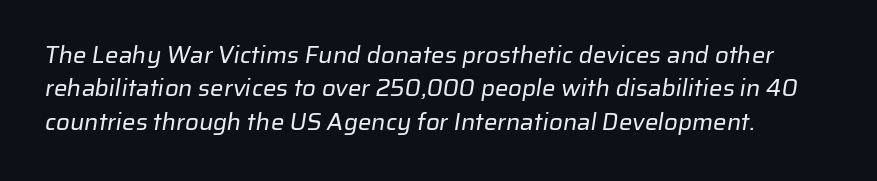
{"bold": "no", "underline": "no", "line_spacing": "normal", "line_spacing_ratio": 1.39, "letter_spacing": "normal", "letter_spacing_em": 0.0, "glyph_px": 24}
